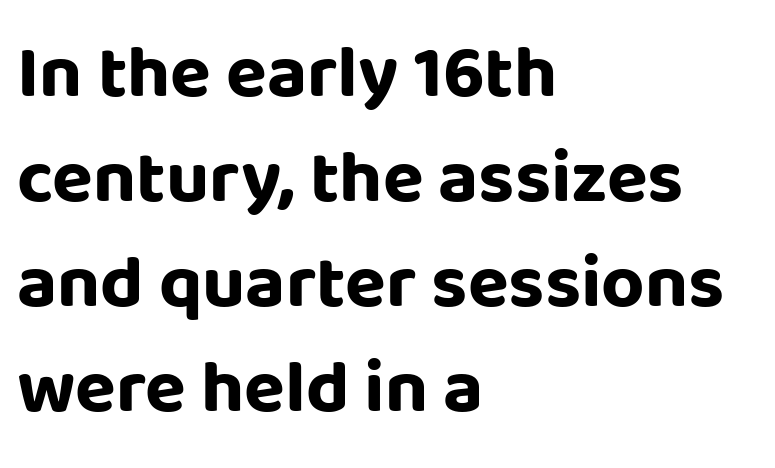
The image shows 75 px bold sans-serif type, upright; set left-aligned, normal line spacing (1.4x), normal letter spacing, not underlined; low stroke contrast and a large x-height.
